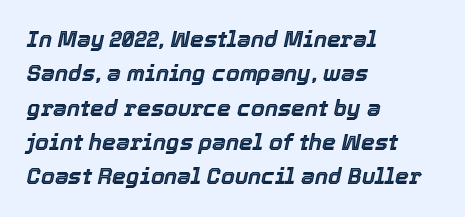
You could call the tracking neutral — neither tight nor loose. These lines were composed using italics. The space beneath each line is pristine and unruled. Quick note: interline space is typical.
